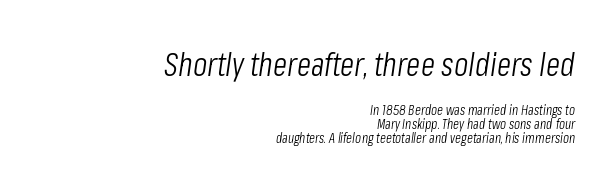
The image shows 33 px light, condensed type, italic (leaning right); set right-aligned, tight line spacing (1.01x), normal letter spacing, not underlined; the first (top) block is 2.36x larger; low stroke contrast and a medium x-height.
